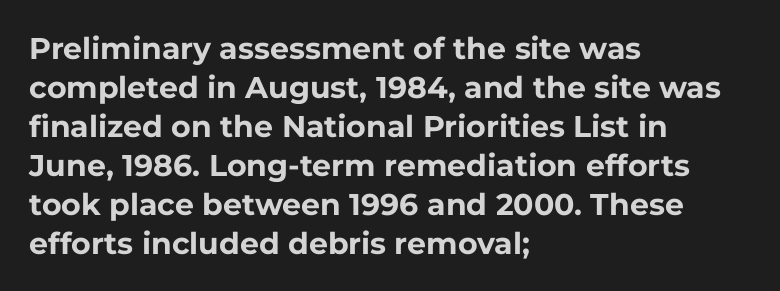
{"serif": "no", "italic": "no", "bold": "yes", "weight": "bold", "width": "normal", "stroke_contrast": "low", "x_height": "medium", "monospaced": "no", "underline": "no", "align": "left", "line_spacing": "normal", "line_spacing_ratio": 1.3, "letter_spacing": "normal", "letter_spacing_em": 0.0, "glyph_px": 30}
